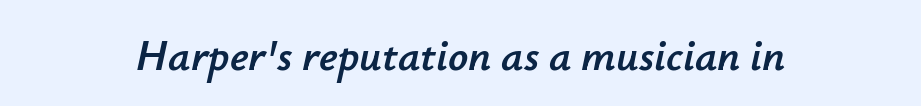
The image shows 44 px text type, italic (leaning right); set centered, normal letter spacing, not underlined; low stroke contrast and a small x-height.
